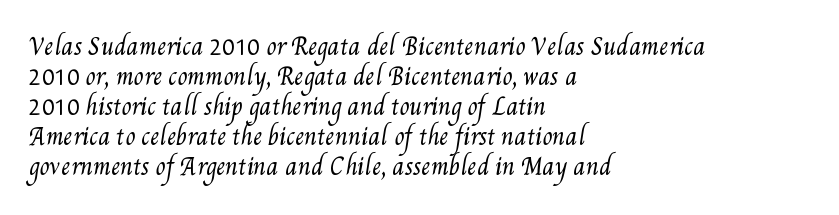
The image shows 23 px text type; set left-aligned, normal line spacing (1.3x), normal letter spacing, not underlined.
